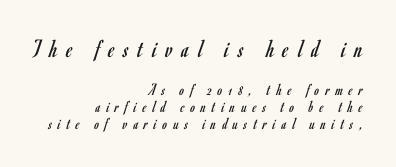
The passage shown begins with its larger block and ends with its smaller one. Anything drawn beneath the words? Only blank space. Reading down the column, the eye jumps only a short way to each next line. Teacher's note: observe the even right margin — that is flush-right alignment.
